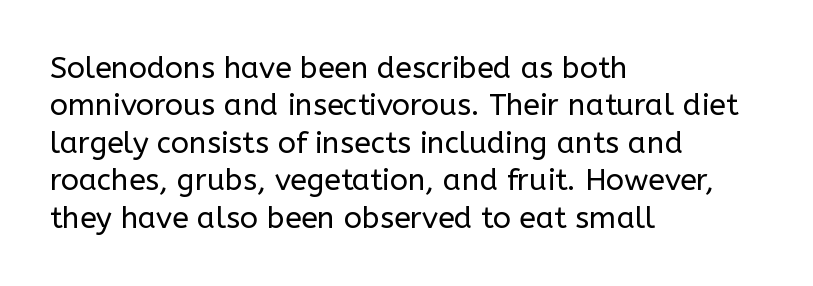
{"serif": "no", "italic": "no", "bold": "no", "weight": "regular", "width": "normal", "stroke_contrast": "low", "x_height": "medium", "monospaced": "no", "underline": "no", "align": "left", "line_spacing": "normal", "line_spacing_ratio": 1.25, "letter_spacing": "normal", "letter_spacing_em": 0.0, "glyph_px": 30}
